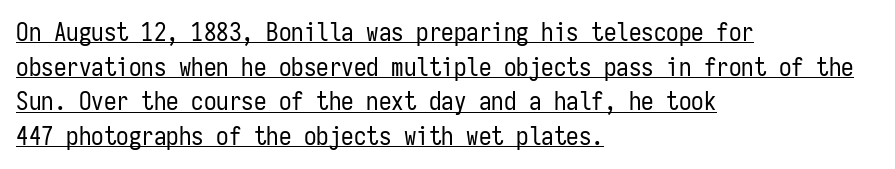
Q: Is the text bold? A: No.
Q: Is the text italic (slanted)? A: No, it is upright.
Q: Is the text underlined? A: Yes.
Q: How is the paragraph aligned? A: Left-aligned.
Q: Is the spacing between letters normal or unusually wide? A: Normal.
Q: Is the spacing between lines tight, normal or loose? A: Normal.
